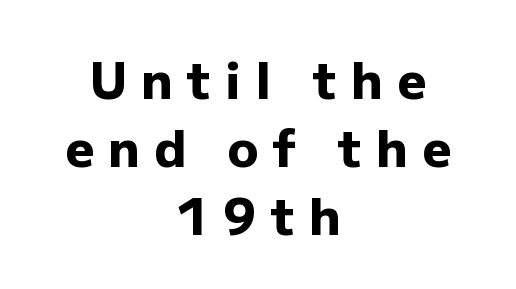
Typographically, this falls in the sans-serif category. Regular leading. The letters are bold, with thick, heavy strokes. Vertical strokes here are truly vertical.
